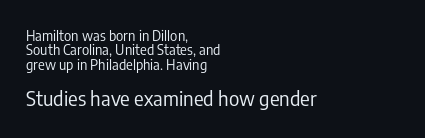
{"italic": "no", "bold": "no", "underline": "no", "align": "left", "line_spacing": "tight", "line_spacing_ratio": 1.03, "letter_spacing": "normal", "letter_spacing_em": 0.0, "larger_block": "second", "size_ratio": 1.43, "glyph_px": 20}
